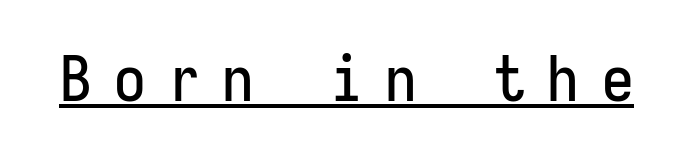
The image shows 63 px condensed sans-serif type, upright, monospaced; set unusually wide letter spacing (+0.36 em), underlined; low stroke contrast and a medium x-height.
